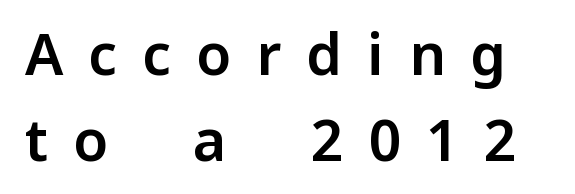
{"serif": "no", "italic": "no", "width": "normal", "stroke_contrast": "low", "x_height": "medium", "monospaced": "no", "underline": "no", "line_spacing": "normal", "line_spacing_ratio": 1.51, "letter_spacing": "wide", "letter_spacing_em": 0.44, "glyph_px": 57}
